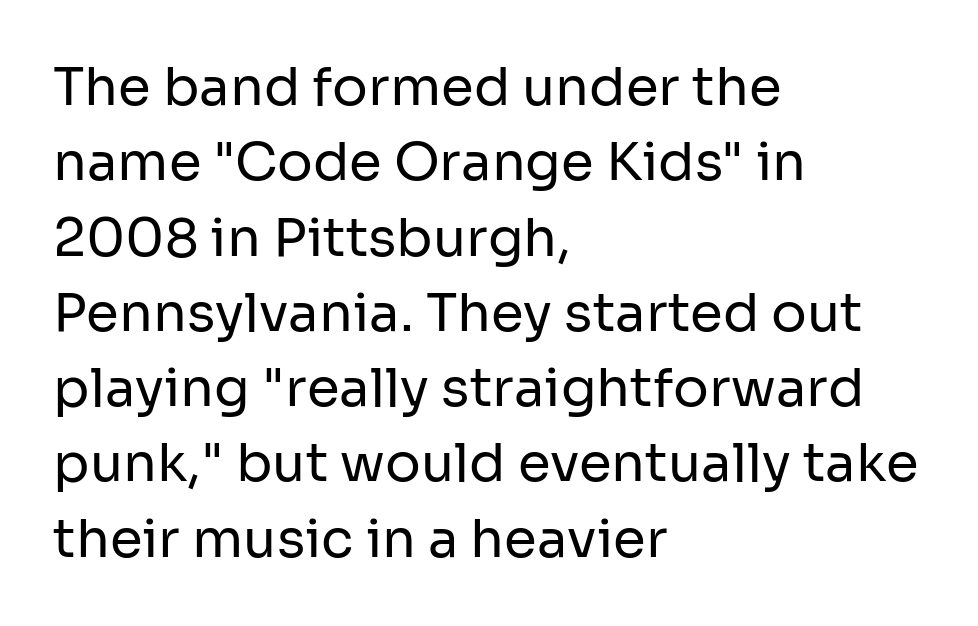
Is this a fixed-width face? No — the glyphs have proportional, varying widths. A typesetter would call this zero additional tracking. Nothing sits at the stroke ends, so this counts as sans-serif. The leading is moderate, giving the passage an even texture.
